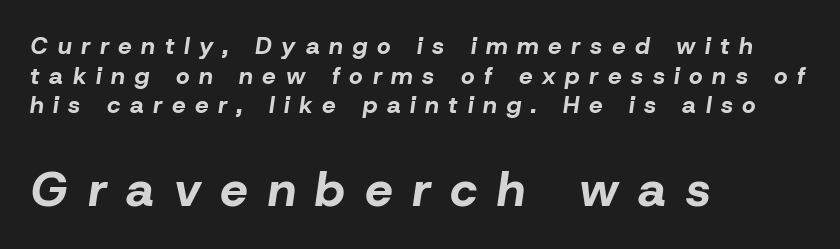
Yep, that's italic — everything's leaning. Does the bottom block carry the larger type? Yes, it does. Each letter keeps its own natural width here, so spacing adapts to shape. Weight check: bold — yes, fully. Line beginnings align vertically; line endings do not. How are the letters spaced? Widely, with obvious added tracking.
